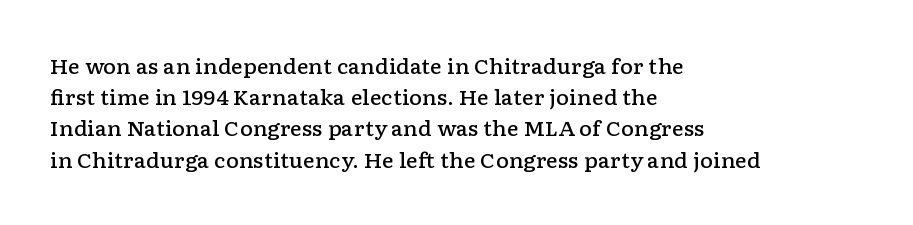
{"italic": "no", "bold": "semi", "underline": "no", "align": "left", "line_spacing": "normal", "line_spacing_ratio": 1.56, "letter_spacing": "normal", "letter_spacing_em": 0.0, "glyph_px": 20}
